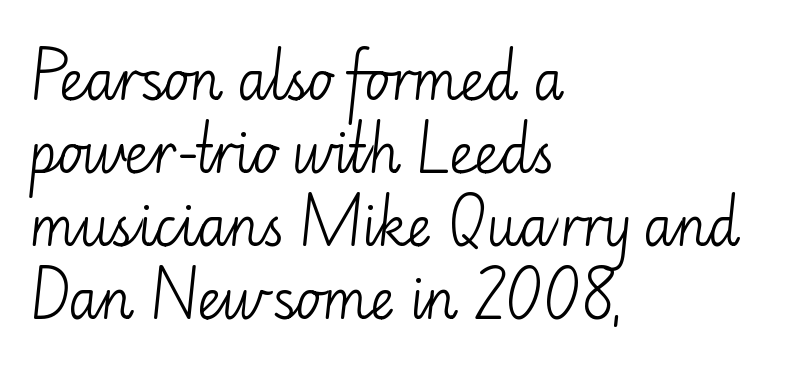
The image shows 53 px light sans-serif type; set left-aligned, normal line spacing (1.38x), normal letter spacing, not underlined; low stroke contrast and a small x-height.
